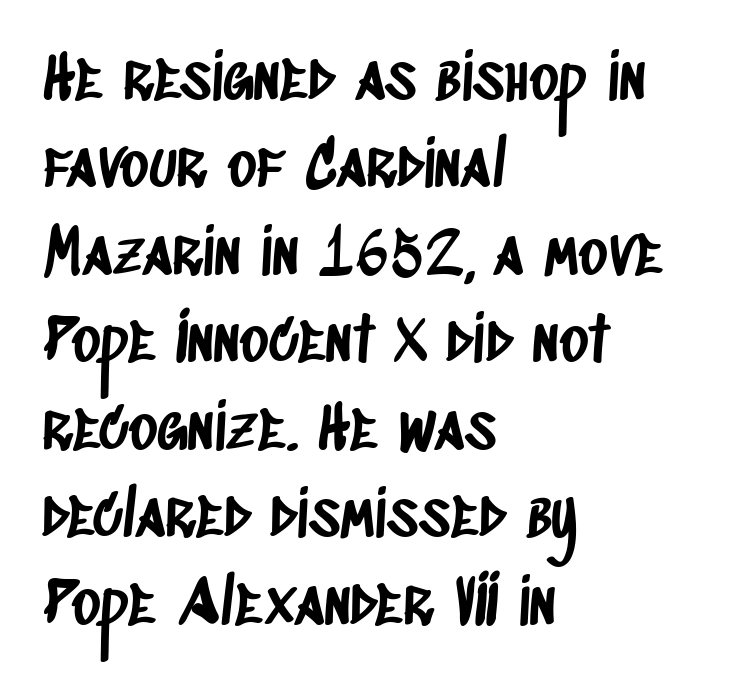
The image shows 62 px condensed sans-serif type; set left-aligned, normal line spacing (1.41x), normal letter spacing, not underlined; low stroke contrast and a large x-height.
